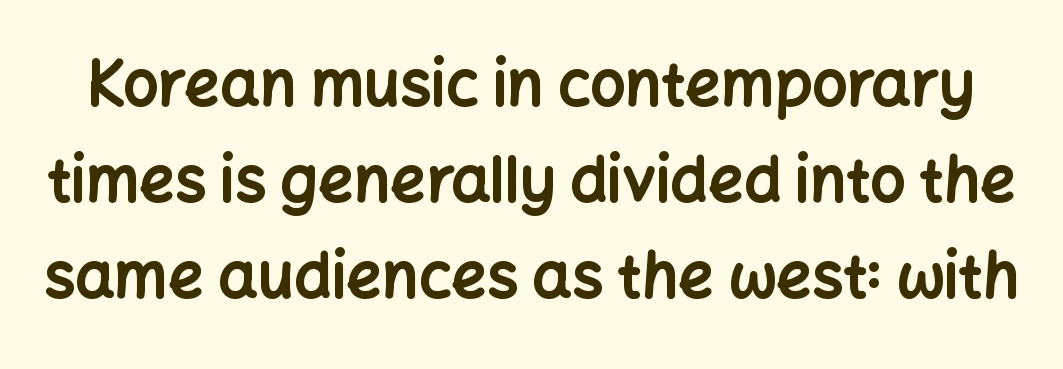
Q: Is the text bold? A: Yes.
Q: Is the text italic (slanted)? A: No, it is upright.
Q: Is the typeface a serif or a sans-serif typeface? A: Sans-serif.
Q: Is the text underlined? A: No.
Q: Is the spacing between letters normal or unusually wide? A: Normal.
Q: Is the spacing between lines tight, normal or loose? A: Normal.
Q: Width (condensed, normal, or wide)? A: Normal.
Q: Stroke contrast? A: Low.
Q: x-height? A: Medium.
Q: Monospaced? A: No.
